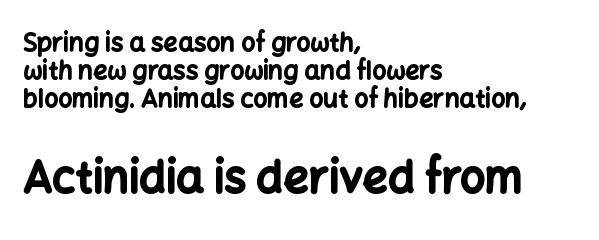
Q: Is the text bold? A: Yes.
Q: Is the text italic (slanted)? A: No, it is upright.
Q: Is the typeface a serif or a sans-serif typeface? A: Sans-serif.
Q: Is the text underlined? A: No.
Q: How is the paragraph aligned? A: Left-aligned.
Q: Is the spacing between letters normal or unusually wide? A: Normal.
Q: Is the spacing between lines tight, normal or loose? A: Tight.
Q: Which block of text is set in a larger size, the first (top) or the second (bottom)? A: The second (bottom) one.
Q: Width (condensed, normal, or wide)? A: Normal.
Q: Stroke contrast? A: Low.
Q: x-height? A: Medium.
Q: Monospaced? A: No.
